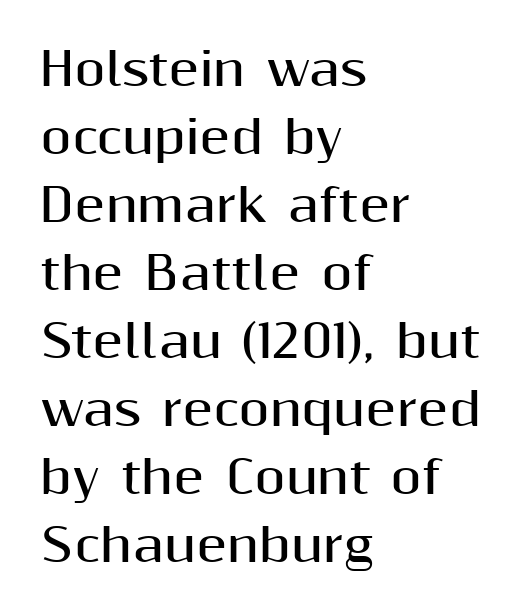
The glyphs have the mass of a bold cut. Nothing unusual about the tracking: characters are spaced as the font intends. If you measured baseline to baseline, you'd find a middling distance. The area under the type is left untouched.
